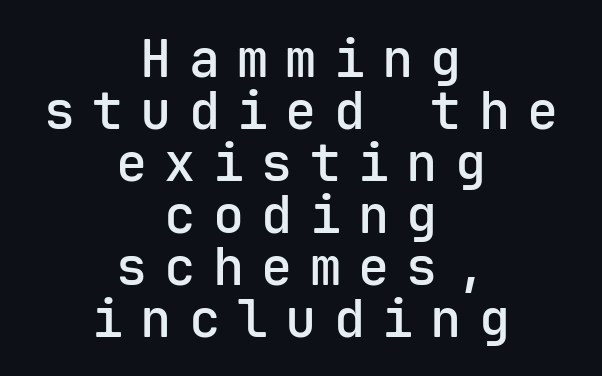
The image shows 52 px semibold sans-serif type, upright, monospaced; set centered, tight line spacing (1.0x), unusually wide letter spacing (+0.33 em), not underlined; low stroke contrast and a medium x-height.
